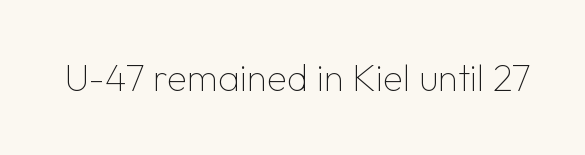
The image shows 37 px thin sans-serif type, upright; set normal letter spacing, not underlined; low stroke contrast and a medium x-height.
